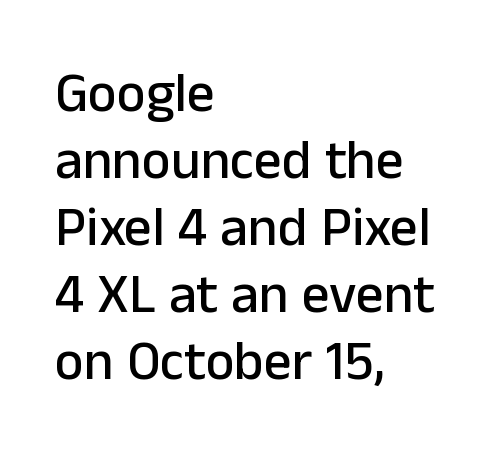
Notice how the stems are strictly vertical — no italics here. Only glyphs here, with clear space below each row. Look at the tracking — it's just the regular setting, nothing added. Spacing verdict: proportional, widths tailored to each character. The letters carry no serifs — their stems end cleanly without finishing strokes. The typesetter chose a ragged-right arrangement here.
